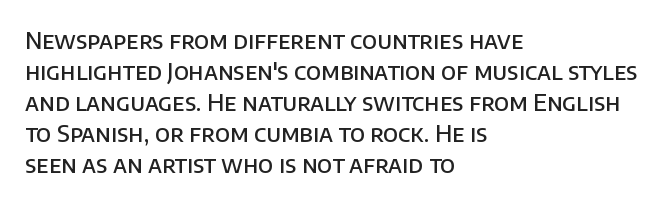
Q: Is the text bold? A: Semi-bold.
Q: Is the text italic (slanted)? A: No, it is upright.
Q: Is the text underlined? A: No.
Q: How is the paragraph aligned? A: Left-aligned.
Q: Is the spacing between letters normal or unusually wide? A: Normal.
Q: Is the spacing between lines tight, normal or loose? A: Normal.
